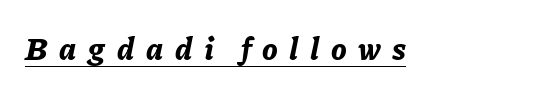
The image shows 31 px bold type, italic (leaning right); set unusually wide letter spacing (+0.37 em), underlined; low stroke contrast and a medium x-height.
